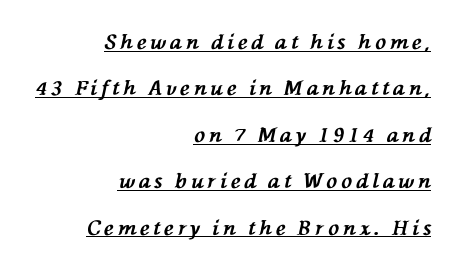
Loosely led — the rows are spread out. This sample uses expanded letter spacing, leaving extra air between glyphs. A flush-right, rag-left setting is used for this passage. The sample has been set heavy, in full bold. The typesetter has applied underlining to the passage shown. Characters are canted at an angle relative to the baseline's perpendicular.
